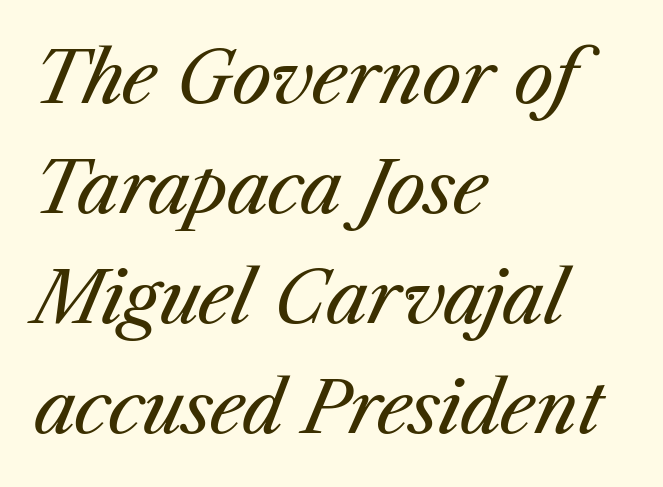
The image shows 71 px regular-weight type, italic (leaning right); set left-aligned, normal line spacing (1.55x), normal letter spacing, not underlined; medium stroke contrast and a medium x-height.
